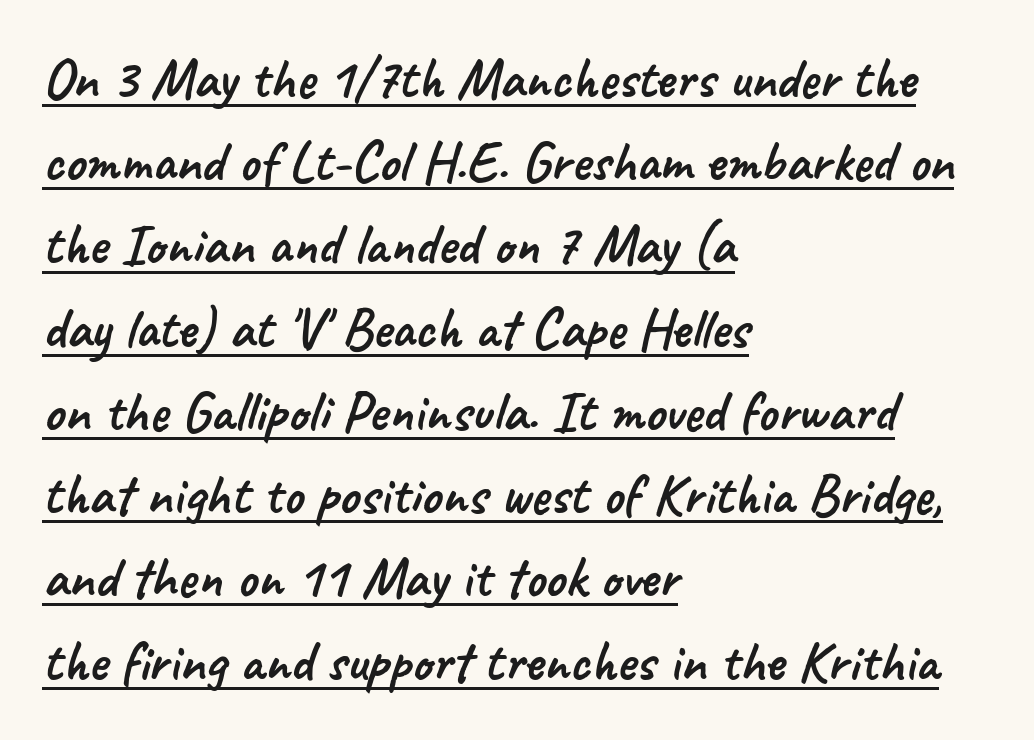
Spacing between characters is what you'd get straight out of the box. Nothing sits at the stroke ends, so this counts as sans-serif. These lines are rendered in a variable-pitch font. Short and long lines alike share a common starting point at left. Quick note: interline space is typical. Every word sits above its own underline.
